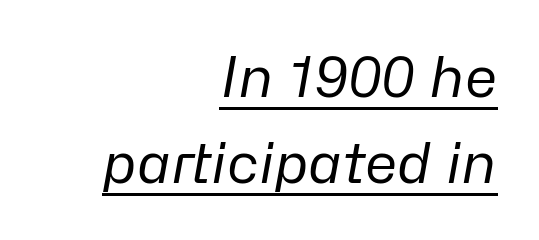
{"italic": "yes", "lean": "right", "slant_degrees": 10, "bold": "no", "weight": "regular", "width": "normal", "stroke_contrast": "low", "x_height": "medium", "monospaced": "no", "underline": "yes", "align": "right", "line_spacing": "normal", "line_spacing_ratio": 1.54, "letter_spacing": "normal", "letter_spacing_em": 0.0, "glyph_px": 56}
